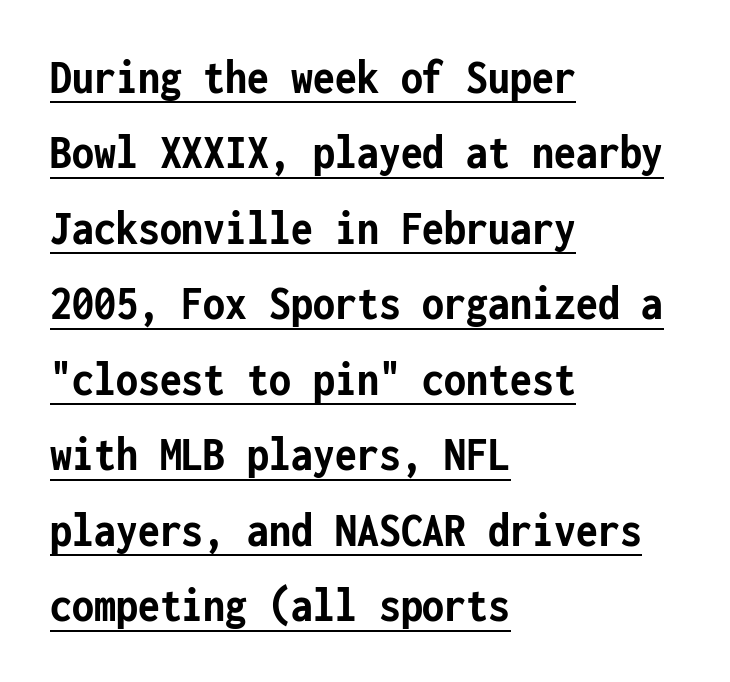
Q: Is the text bold? A: Yes.
Q: Is the text italic (slanted)? A: No, it is upright.
Q: Is the typeface a serif or a sans-serif typeface? A: Sans-serif.
Q: Is the text underlined? A: Yes.
Q: How is the paragraph aligned? A: Left-aligned.
Q: Is the spacing between letters normal or unusually wide? A: Normal.
Q: Is the spacing between lines tight, normal or loose? A: Normal.
Q: Width (condensed, normal, or wide)? A: Condensed.
Q: Stroke contrast? A: Low.
Q: x-height? A: Medium.
Q: Monospaced? A: Yes.
